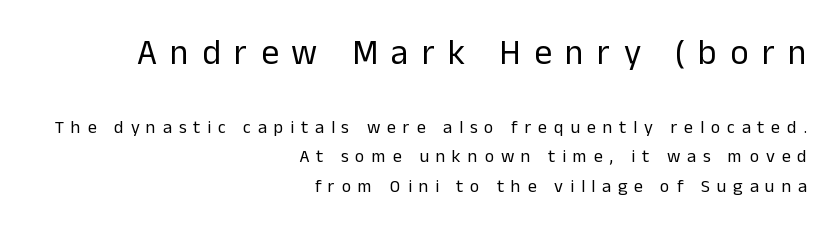
Q: Is the text bold? A: No.
Q: Is the text italic (slanted)? A: No, it is upright.
Q: Is the typeface a serif or a sans-serif typeface? A: Sans-serif.
Q: Is the text underlined? A: No.
Q: How is the paragraph aligned? A: Right-aligned.
Q: Is the spacing between letters normal or unusually wide? A: Unusually wide.
Q: Is the spacing between lines tight, normal or loose? A: Normal.
Q: Which block of text is set in a larger size, the first (top) or the second (bottom)? A: The first (top) one.
Q: Width (condensed, normal, or wide)? A: Normal.
Q: Stroke contrast? A: Low.
Q: x-height? A: Medium.
Q: Monospaced? A: No.
